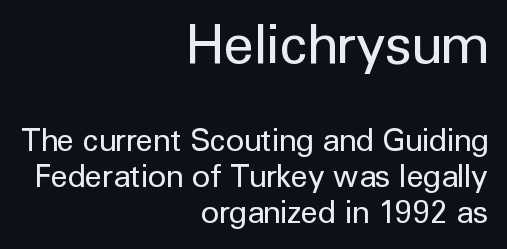
Q: Is the text bold? A: No.
Q: Is the text italic (slanted)? A: No, it is upright.
Q: Is the typeface a serif or a sans-serif typeface? A: Sans-serif.
Q: Is the text underlined? A: No.
Q: How is the paragraph aligned? A: Right-aligned.
Q: Is the spacing between letters normal or unusually wide? A: Normal.
Q: Is the spacing between lines tight, normal or loose? A: Tight.
Q: Which block of text is set in a larger size, the first (top) or the second (bottom)? A: The first (top) one.
Q: Width (condensed, normal, or wide)? A: Normal.
Q: Stroke contrast? A: Low.
Q: x-height? A: Medium.
Q: Monospaced? A: No.
